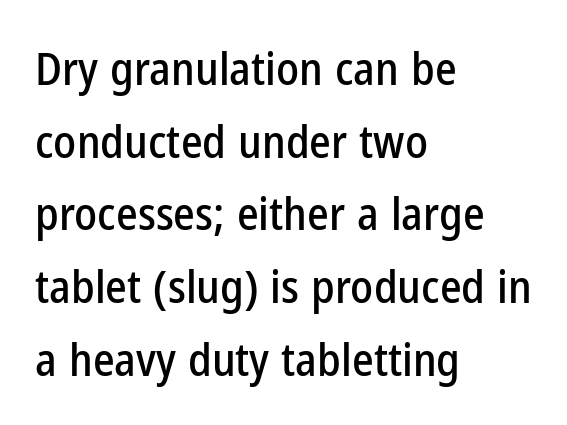
The image shows 46 px condensed sans-serif type, upright; set left-aligned, normal line spacing (1.58x), normal letter spacing, not underlined; low stroke contrast and a medium x-height.
